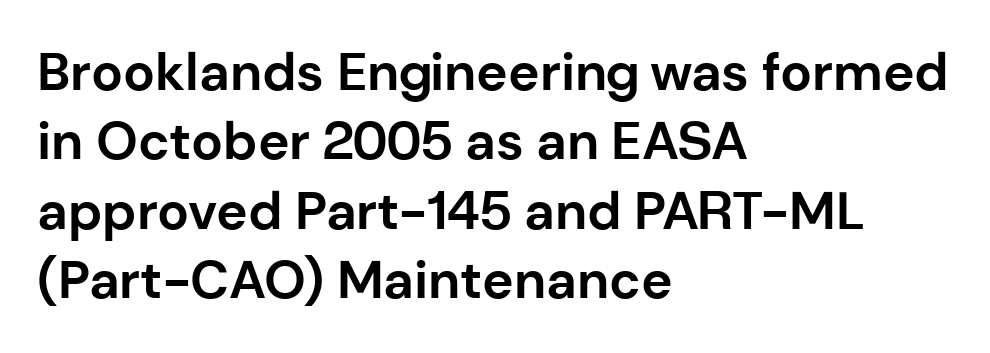
The image shows 53 px bold sans-serif type, upright; set left-aligned, normal line spacing (1.31x), normal letter spacing, not underlined; low stroke contrast and a medium x-height.
